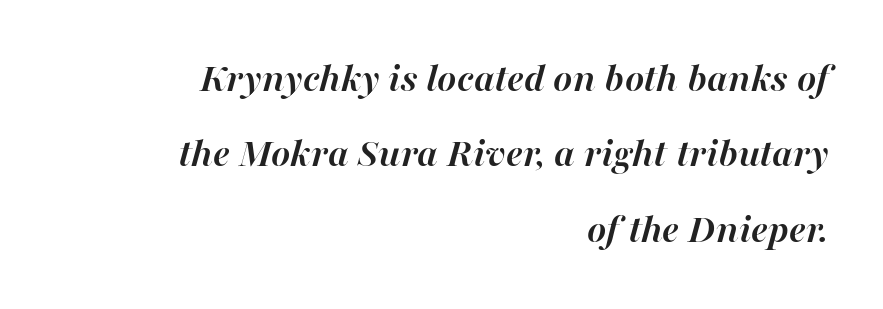
The image shows 41 px semibold type, italic (leaning right); set right-aligned, line spacing 1.84x, normal letter spacing, not underlined; high stroke contrast and a medium x-height.
